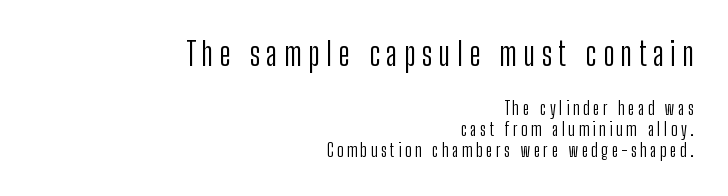
Which chunk is bigger? The first one — the top block dwarfs the bottom. The typeface has the unassuming heft of standard copy or less. Line ends are locked; line starts wander. Underlining? Definitely not there.
